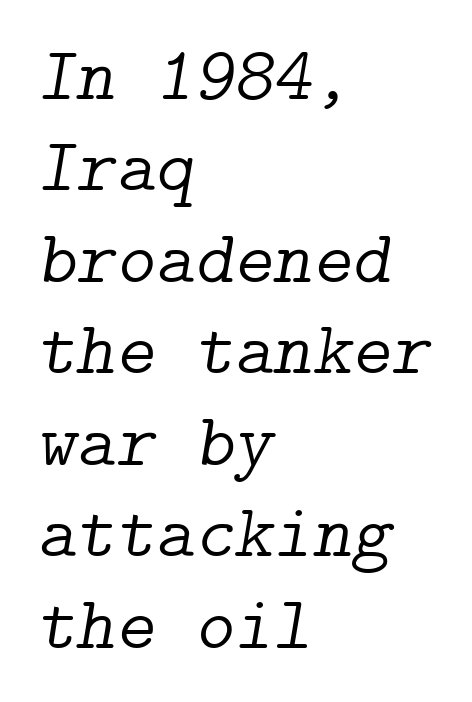
Q: Is the text bold? A: No.
Q: Is the text italic (slanted)? A: Yes, it leans right by about 9 degrees.
Q: Is the typeface a serif or a sans-serif typeface? A: Serif.
Q: Is the text underlined? A: No.
Q: How is the paragraph aligned? A: Left-aligned.
Q: Is the spacing between letters normal or unusually wide? A: Normal.
Q: Width (condensed, normal, or wide)? A: Normal.
Q: Stroke contrast? A: Low.
Q: x-height? A: Medium.
